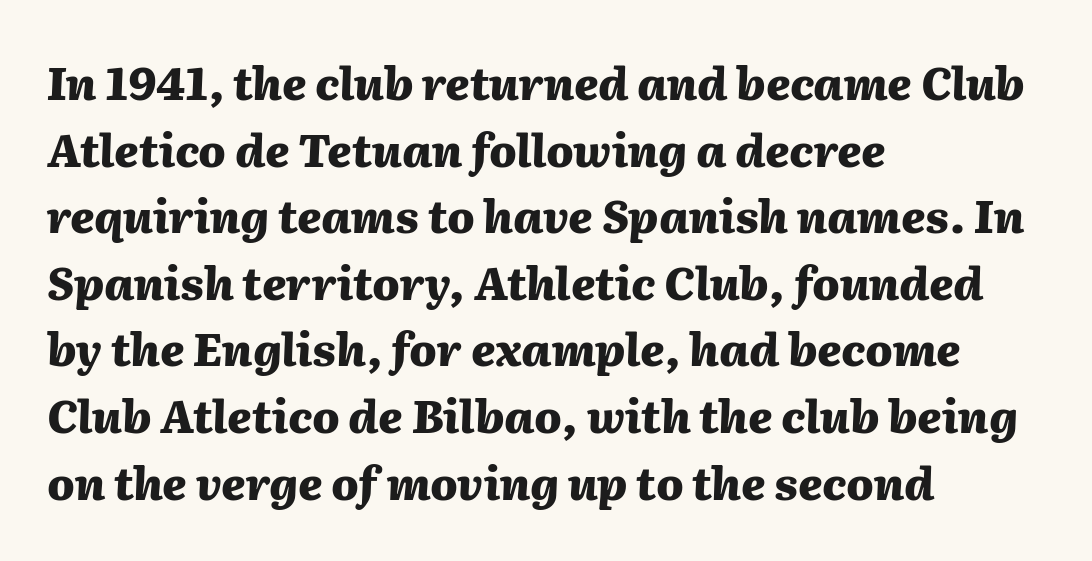
The space directly below the letters is spotless. Leading: standard. Strong, thick strokes mark this as bold type. Each line starts at the same left margin while the right side varies. Spacing verdict: proportional, widths tailored to each character. Looking at the ascenders, they clearly lean.
